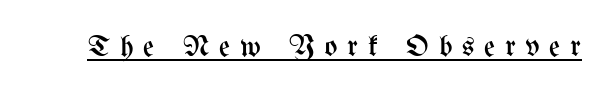
Q: Is the text bold? A: No.
Q: Is the text italic (slanted)? A: No, it is upright.
Q: Is the text underlined? A: Yes.
Q: Is the spacing between letters normal or unusually wide? A: Unusually wide.
Q: Width (condensed, normal, or wide)? A: Condensed.
Q: Stroke contrast? A: Medium.
Q: x-height? A: Medium.
Q: Monospaced? A: No.
